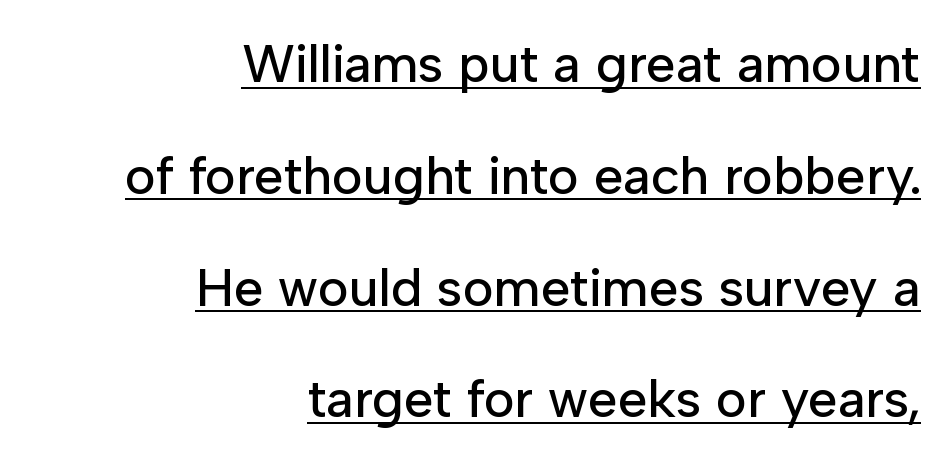
Q: Is the text italic (slanted)? A: No, it is upright.
Q: Is the typeface a serif or a sans-serif typeface? A: Sans-serif.
Q: Is the text underlined? A: Yes.
Q: How is the paragraph aligned? A: Right-aligned.
Q: Is the spacing between letters normal or unusually wide? A: Normal.
Q: Is the spacing between lines tight, normal or loose? A: Loose.
Q: Width (condensed, normal, or wide)? A: Normal.
Q: Stroke contrast? A: Low.
Q: x-height? A: Medium.
Q: Monospaced? A: No.
